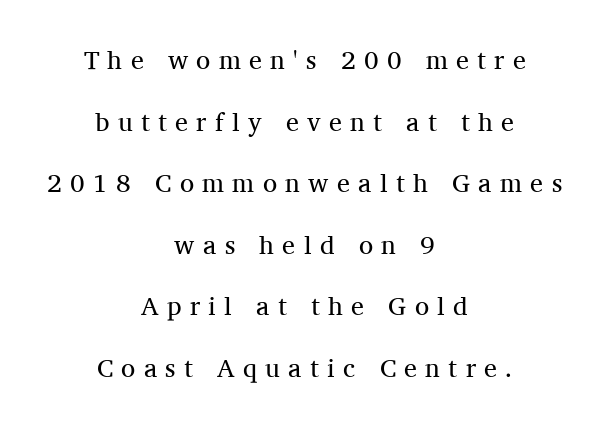
Q: Is the text bold? A: No.
Q: Is the text italic (slanted)? A: No, it is upright.
Q: Is the text underlined? A: No.
Q: How is the paragraph aligned? A: Centered.
Q: Is the spacing between letters normal or unusually wide? A: Unusually wide.
Q: Is the spacing between lines tight, normal or loose? A: Loose.
